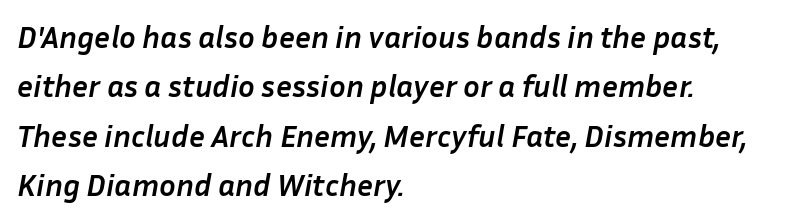
The block of text has a typical density, with ordinary space between rows. The passage shown is typed in a proportional face where columns would drift. Bare-footed words on every line. What stands out about the letter spacing? Nothing — it is the standard amount. An italicized treatment has been applied to the whole sample. Typeset ragged right — the left edge is the straight one.
